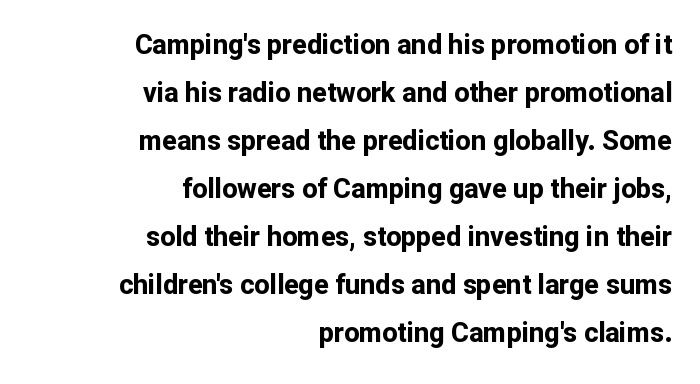
{"italic": "no", "bold": "yes", "underline": "no", "align": "right", "line_spacing_ratio": 1.78, "letter_spacing": "normal", "letter_spacing_em": 0.0, "glyph_px": 27}
